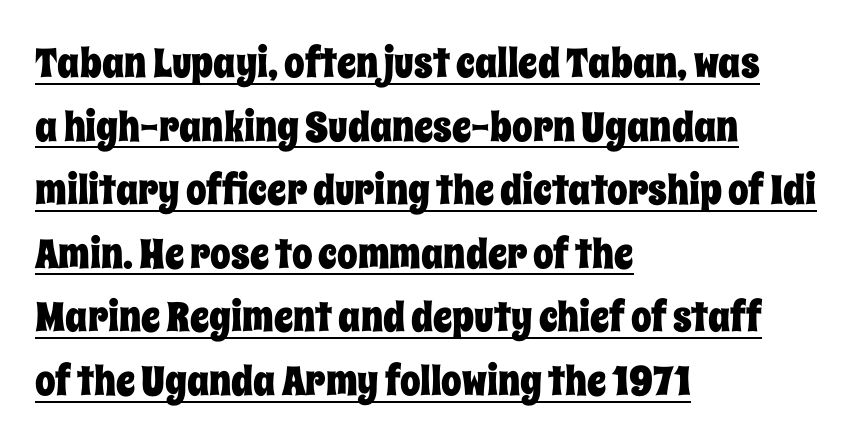
The image shows 41 px condensed type, upright; set left-aligned, normal line spacing (1.55x), normal letter spacing, underlined; low stroke contrast and a large x-height.
